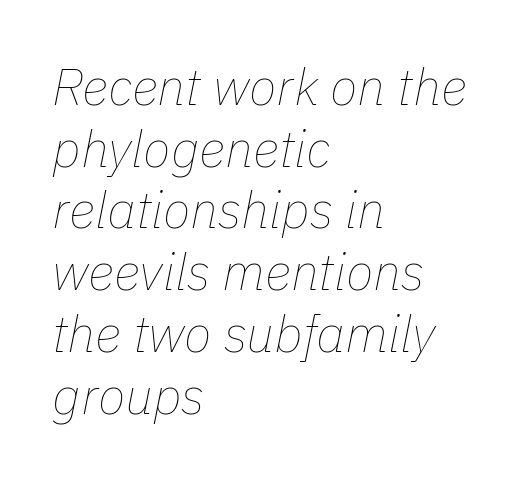
{"italic": "yes", "lean": "right", "slant_degrees": 11, "bold": "no", "weight": "thin", "width": "normal", "stroke_contrast": "low", "x_height": "medium", "monospaced": "no", "underline": "no", "align": "left", "line_spacing_ratio": 1.21, "letter_spacing": "normal", "letter_spacing_em": 0.0, "glyph_px": 51}
